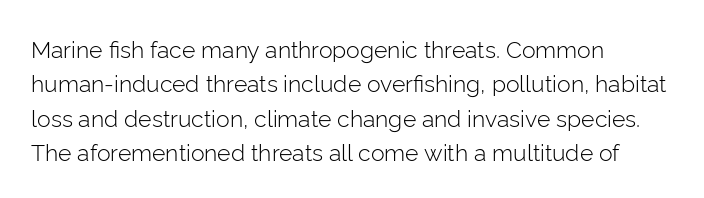
{"italic": "no", "bold": "no", "underline": "no", "align": "left", "line_spacing": "normal", "line_spacing_ratio": 1.49, "letter_spacing": "normal", "letter_spacing_em": 0.0, "glyph_px": 23}
